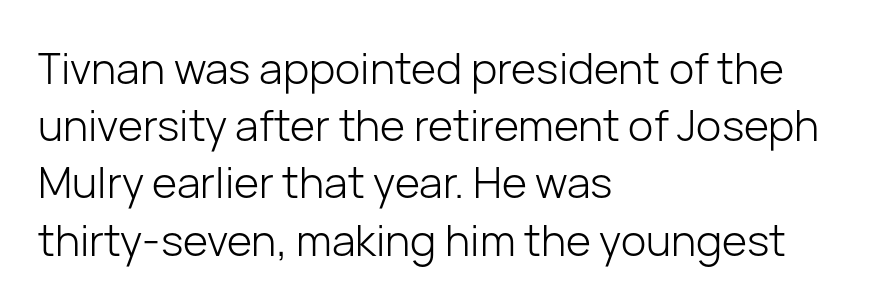
Q: Is the text bold? A: No.
Q: Is the text italic (slanted)? A: No, it is upright.
Q: Is the typeface a serif or a sans-serif typeface? A: Sans-serif.
Q: Is the text underlined? A: No.
Q: How is the paragraph aligned? A: Left-aligned.
Q: Is the spacing between letters normal or unusually wide? A: Normal.
Q: Is the spacing between lines tight, normal or loose? A: Normal.
Q: Width (condensed, normal, or wide)? A: Normal.
Q: Stroke contrast? A: Low.
Q: x-height? A: Medium.
Q: Monospaced? A: No.
